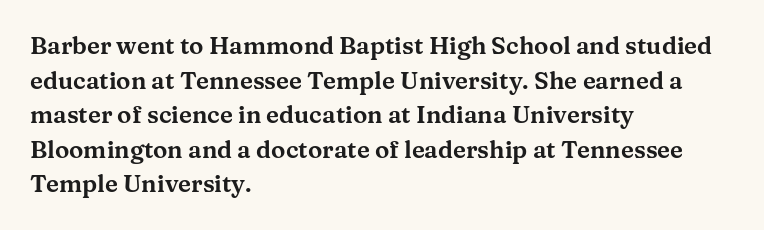
Q: Is the text italic (slanted)? A: No, it is upright.
Q: Is the text underlined? A: No.
Q: How is the paragraph aligned? A: Left-aligned.
Q: Is the spacing between letters normal or unusually wide? A: Normal.
Q: Is the spacing between lines tight, normal or loose? A: Normal.
